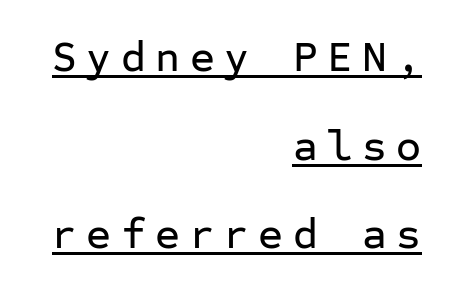
Each line of the rendering has a horizontal stroke beneath the glyphs. Every row of glyphs terminates at an identical x-position on the right. How would I describe the line gaps? Wide and relaxed. Looks like terminal output: every glyph gets an equal slot. Characters follow at a spacing far wider than the type designer built in.
